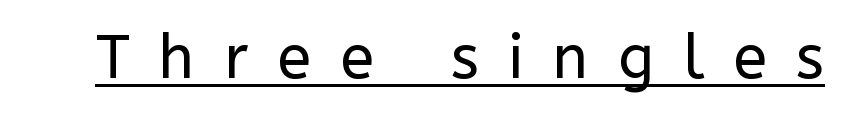
Check the space under the baseline: a stroke is drawn there. These lines are rendered in a variable-pitch font. A typesetter would call this heavily tracked-out type. Ordinary non-slanted type is in use. This rendering employs a face without finishing strokes, i.e., a sans-serif. Is this a heavy cut? Hardly; it is regular or lighter.
